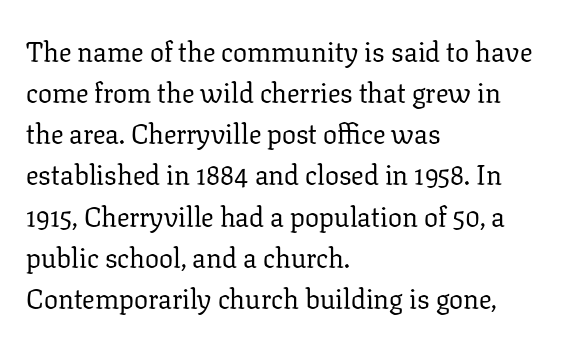
{"serif": "yes", "italic": "no", "bold": "no", "weight": "regular", "width": "normal", "stroke_contrast": "low", "x_height": "medium", "monospaced": "no", "underline": "no", "align": "left", "line_spacing": "normal", "line_spacing_ratio": 1.47, "letter_spacing": "normal", "letter_spacing_em": 0.0, "glyph_px": 28}
